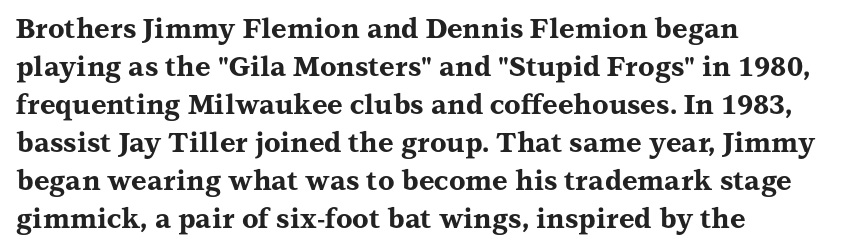
The image shows 27 px bold type, upright; set left-aligned, normal line spacing (1.41x), normal letter spacing, not underlined.
